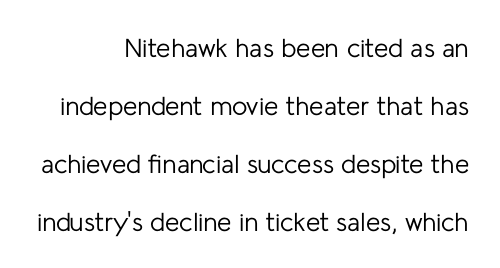
{"italic": "no", "bold": "no", "underline": "no", "line_spacing": "loose", "line_spacing_ratio": 2.23, "letter_spacing": "normal", "letter_spacing_em": 0.0, "glyph_px": 26}
